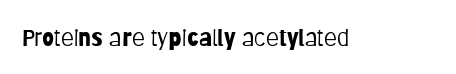
Q: Is the text bold? A: No.
Q: Is the text italic (slanted)? A: No, it is upright.
Q: Is the text underlined? A: No.
Q: Is the spacing between letters normal or unusually wide? A: Normal.
